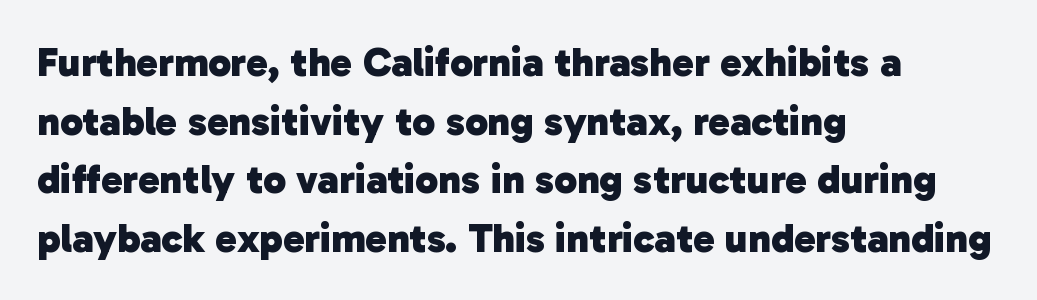
These lines carry a lot of weight — the face is fully bold. The line-height multiplier appears to be the usual default. A sans-serif font was chosen for this passage. Note the varied advance widths — an 'i' is clearly narrower than an 'm'. Type without underlining.
